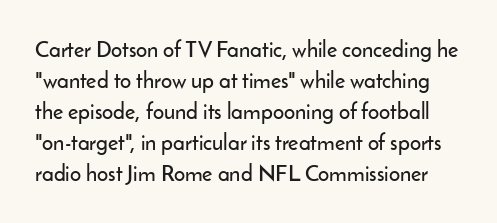
This rendering features lettering with no underline. Reading down the column, the eye jumps a familiar distance to each next line. Quick note: not italic, upright. The tracking reads as untouched default to a designer's eye.
